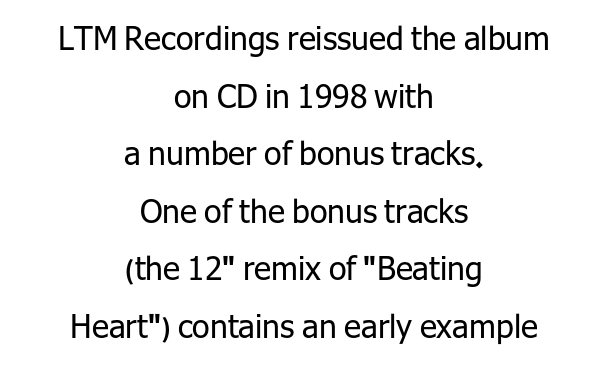
Q: Is the text bold? A: No.
Q: Is the text italic (slanted)? A: No, it is upright.
Q: Is the typeface a serif or a sans-serif typeface? A: Sans-serif.
Q: Is the text underlined? A: No.
Q: How is the paragraph aligned? A: Centered.
Q: Is the spacing between letters normal or unusually wide? A: Normal.
Q: Width (condensed, normal, or wide)? A: Normal.
Q: Stroke contrast? A: Low.
Q: x-height? A: Medium.
Q: Monospaced? A: No.
